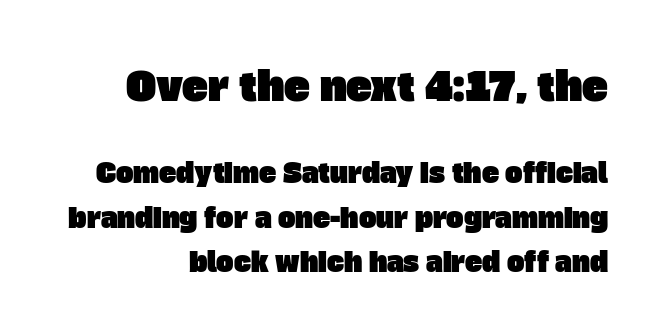
Compared with a flush-left layout, this one pins lines to the opposite, right side. The font family rendered here belongs to the sans-serif group. Do the characters align in a grid? No, the font is proportional. The glyphs are unaccompanied by any horizontal stroke below them. Does extra space separate the letters? No, they use regular spacing.
